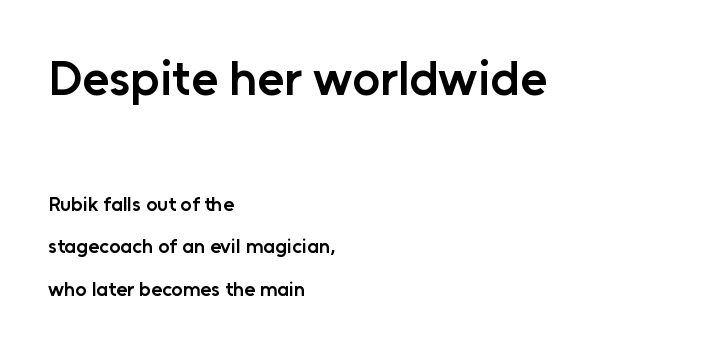
{"serif": "no", "italic": "no", "bold": "semi", "weight": "semibold", "width": "normal", "stroke_contrast": "low", "x_height": "medium", "monospaced": "no", "underline": "no", "align": "left", "line_spacing": "loose", "line_spacing_ratio": 2.13, "letter_spacing": "normal", "letter_spacing_em": 0.0, "larger_block": "first", "size_ratio": 2.45, "glyph_px": 49}
